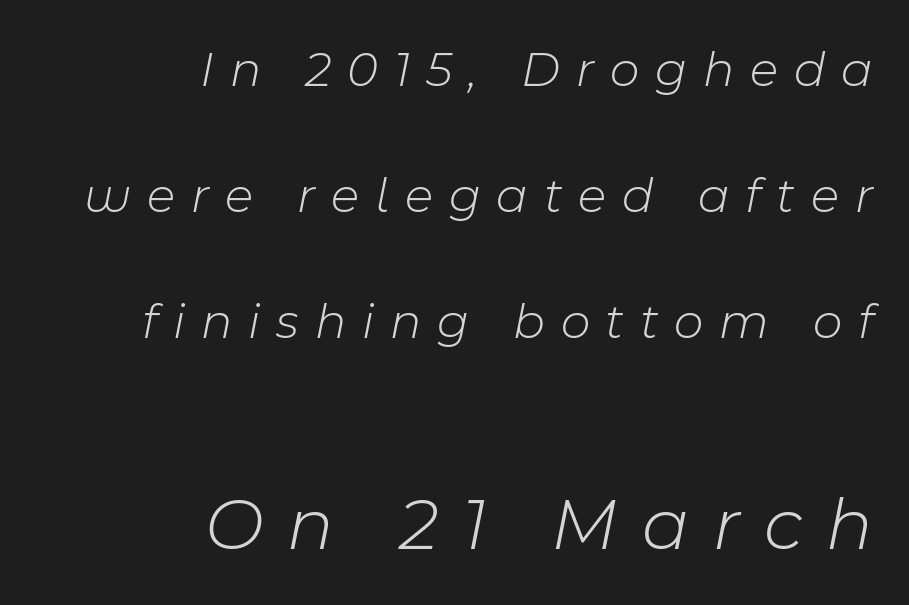
Loosely led — the rows are spread out. Characters follow at a spacing far wider than the type designer built in. This is oblique type, the kind used for emphasis or titles. The block sitting lower on the canvas is the one with enlarged characters. Spacing verdict: proportional, widths tailored to each character.
